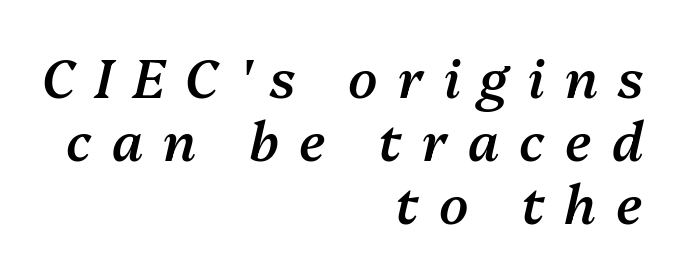
The image shows 53 px semibold type, italic (leaning right); set right-aligned, line spacing 1.19x, unusually wide letter spacing (+0.38 em), not underlined; medium stroke contrast and a medium x-height.
